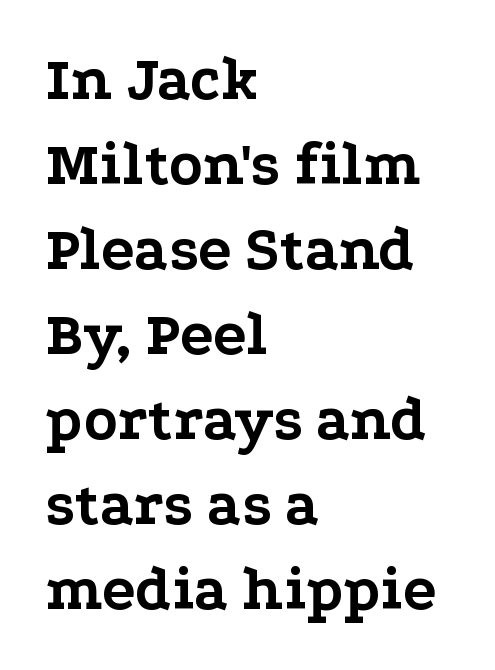
{"serif": "yes", "italic": "no", "bold": "yes", "weight": "bold", "width": "wide", "stroke_contrast": "low", "x_height": "medium", "monospaced": "no", "underline": "no", "align": "left", "line_spacing": "normal", "line_spacing_ratio": 1.37, "letter_spacing": "normal", "letter_spacing_em": 0.0, "glyph_px": 62}
